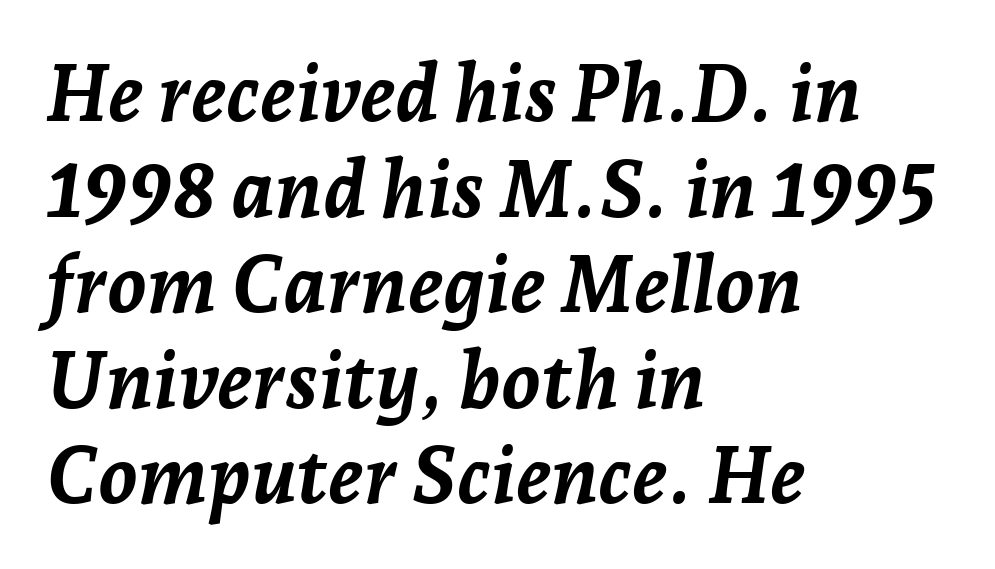
{"italic": "yes", "lean": "right", "slant_degrees": 7, "bold": "yes", "weight": "semibold", "width": "normal", "stroke_contrast": "low", "x_height": "medium", "monospaced": "no", "underline": "no", "align": "left", "line_spacing_ratio": 1.21, "letter_spacing": "normal", "letter_spacing_em": 0.0, "glyph_px": 79}
